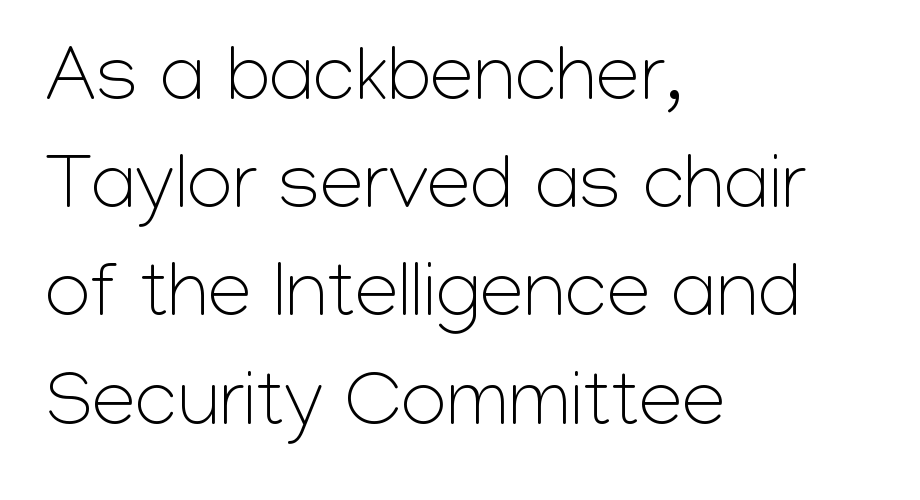
Q: Is the text bold? A: No.
Q: Is the text italic (slanted)? A: No, it is upright.
Q: Is the typeface a serif or a sans-serif typeface? A: Sans-serif.
Q: Is the text underlined? A: No.
Q: How is the paragraph aligned? A: Left-aligned.
Q: Is the spacing between letters normal or unusually wide? A: Normal.
Q: Is the spacing between lines tight, normal or loose? A: Normal.
Q: Width (condensed, normal, or wide)? A: Normal.
Q: Stroke contrast? A: Low.
Q: x-height? A: Medium.
Q: Monospaced? A: No.
